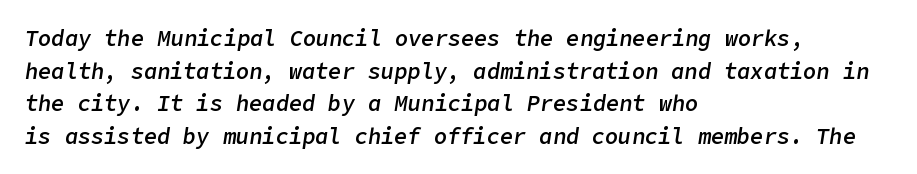
{"italic": "yes", "lean": "right", "slant_degrees": 9, "bold": "semi", "underline": "no", "align": "left", "line_spacing": "normal", "line_spacing_ratio": 1.48, "letter_spacing": "normal", "letter_spacing_em": 0.0, "glyph_px": 22}
